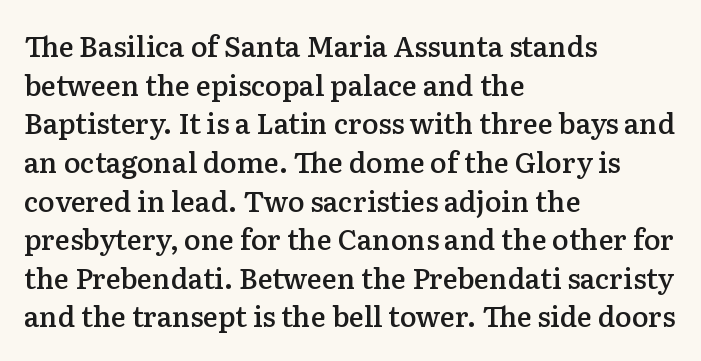
The lines sit at an ordinary, default distance from one another. The glyphs have the mass of a demibold cut, below bold. The letters advance in unequal steps, a hallmark of proportional type. These lines stack with their left ends in a neat column.
